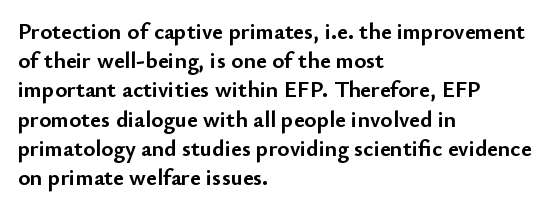
{"italic": "no", "bold": "yes", "underline": "no", "align": "left", "line_spacing": "normal", "line_spacing_ratio": 1.27, "letter_spacing": "normal", "letter_spacing_em": 0.0, "glyph_px": 23}
